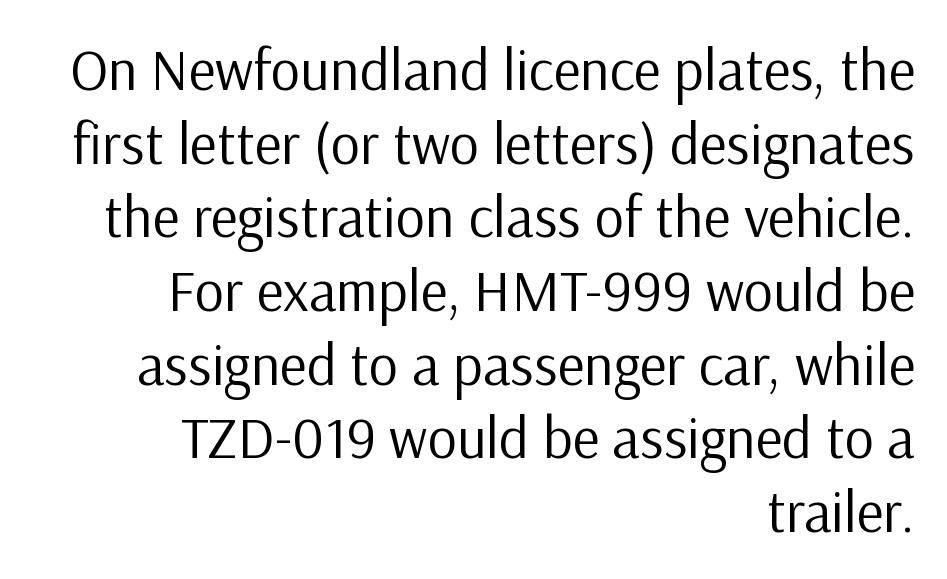
Q: Is the text bold? A: No.
Q: Is the text italic (slanted)? A: No, it is upright.
Q: Is the typeface a serif or a sans-serif typeface? A: Sans-serif.
Q: Is the text underlined? A: No.
Q: How is the paragraph aligned? A: Right-aligned.
Q: Is the spacing between letters normal or unusually wide? A: Normal.
Q: Is the spacing between lines tight, normal or loose? A: Normal.
Q: Width (condensed, normal, or wide)? A: Normal.
Q: Stroke contrast? A: Low.
Q: x-height? A: Medium.
Q: Monospaced? A: No.
